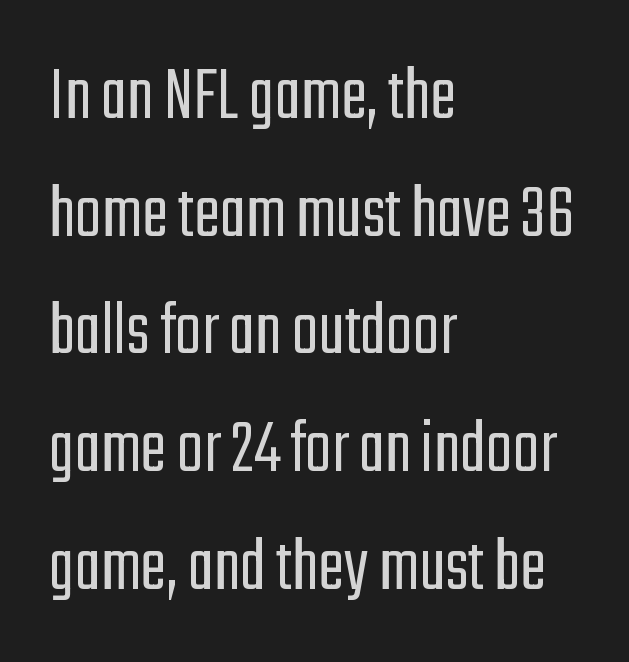
The image shows 79 px light, condensed sans-serif type, upright; set left-aligned, normal line spacing (1.49x), normal letter spacing, not underlined; low stroke contrast and a medium x-height.
